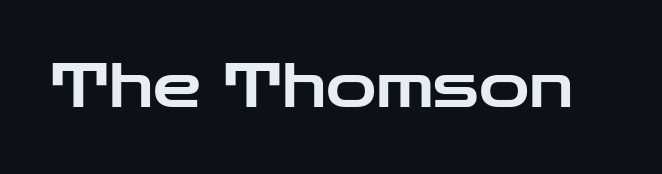
{"serif": "no", "italic": "no", "width": "wide", "stroke_contrast": "low", "x_height": "medium", "monospaced": "no", "underline": "no", "letter_spacing": "normal", "letter_spacing_em": 0.0, "glyph_px": 61}
